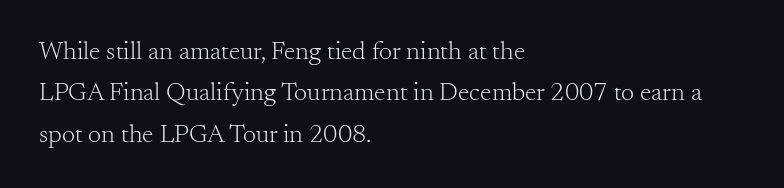
Each stroke keeps to a modest, everyday thickness or less. Whoever set this chose a conventional vertical rhythm. Caption: multi-line text, flush left, ragged right. Underlining? Definitely not there.
